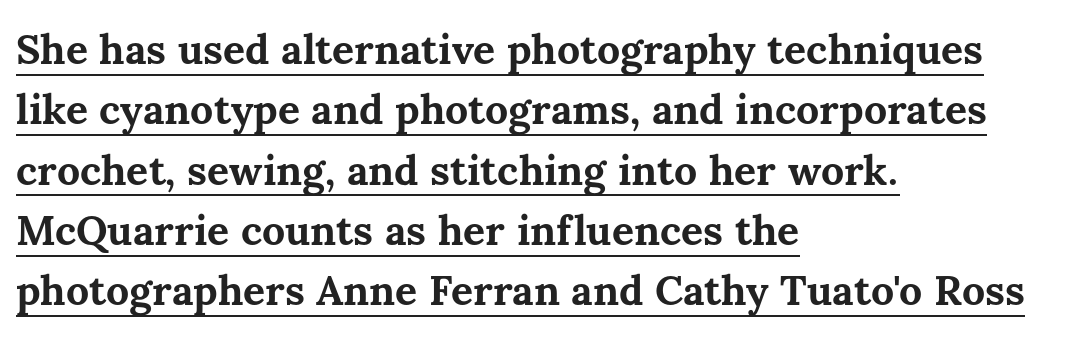
Q: Is the text bold? A: Yes.
Q: Is the text italic (slanted)? A: No, it is upright.
Q: Is the text underlined? A: Yes.
Q: How is the paragraph aligned? A: Left-aligned.
Q: Is the spacing between letters normal or unusually wide? A: Normal.
Q: Is the spacing between lines tight, normal or loose? A: Normal.
Q: Width (condensed, normal, or wide)? A: Normal.
Q: Stroke contrast? A: Medium.
Q: x-height? A: Medium.
Q: Monospaced? A: No.
